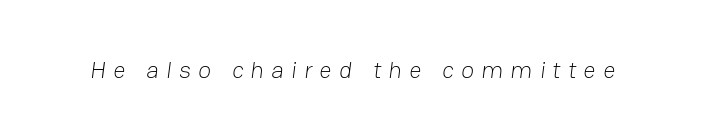
Q: Is the text bold? A: No.
Q: Is the text underlined? A: No.
Q: Is the spacing between letters normal or unusually wide? A: Unusually wide.
